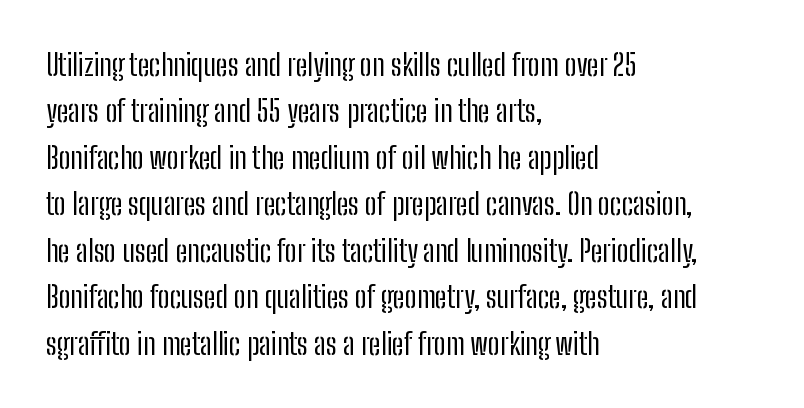
Q: Is the text bold? A: No.
Q: Is the text italic (slanted)? A: No, it is upright.
Q: Is the typeface a serif or a sans-serif typeface? A: Sans-serif.
Q: Is the text underlined? A: No.
Q: How is the paragraph aligned? A: Left-aligned.
Q: Is the spacing between letters normal or unusually wide? A: Normal.
Q: Is the spacing between lines tight, normal or loose? A: Normal.
Q: Width (condensed, normal, or wide)? A: Condensed.
Q: Stroke contrast? A: Low.
Q: x-height? A: Medium.
Q: Monospaced? A: No.
